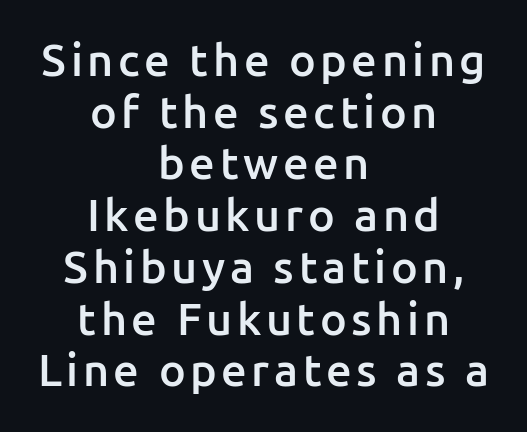
{"serif": "no", "italic": "no", "bold": "semi", "weight": "semibold", "width": "normal", "stroke_contrast": "low", "x_height": "medium", "monospaced": "no", "underline": "no", "align": "center", "line_spacing": "tight", "line_spacing_ratio": 1.15, "glyph_px": 45}
